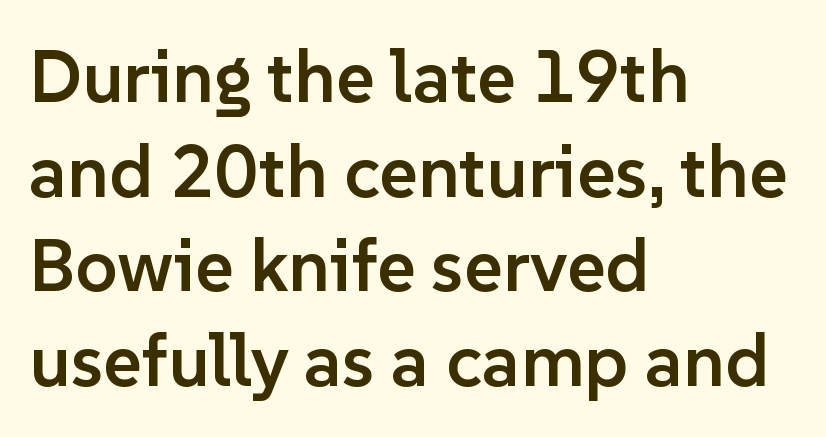
The image shows 74 px semibold sans-serif type, upright; set left-aligned, normal line spacing (1.28x), normal letter spacing, not underlined; low stroke contrast and a medium x-height.
